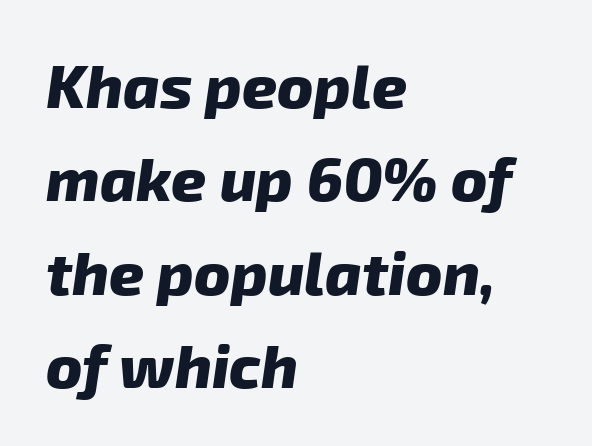
Note: no serifs on the glyphs. This is heavy type, rendered in bold. The face used here is rendered with its standard letterfit. The face used here is proportionally spaced, like ordinary book or web type. Compared with typical paragraphs, the rows here are spaced about the same. No word sits above an underline.
